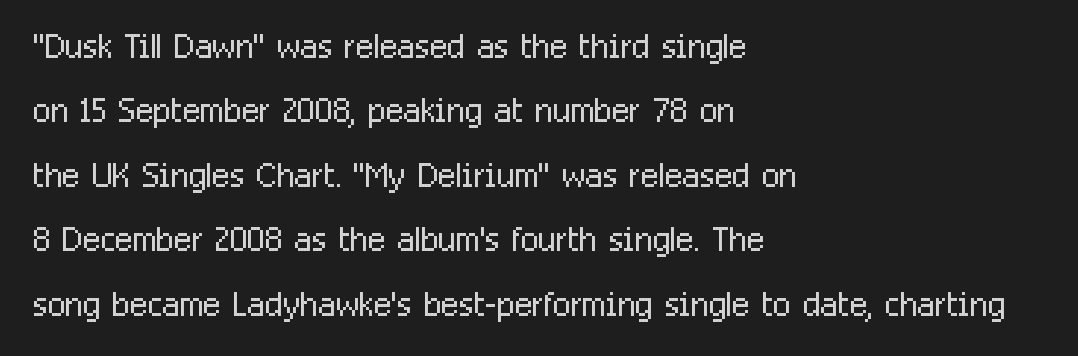
{"serif": "no", "italic": "no", "bold": "no", "weight": "light", "width": "condensed", "stroke_contrast": "low", "x_height": "medium", "monospaced": "no", "underline": "no", "align": "left", "line_spacing": "normal", "line_spacing_ratio": 1.37, "letter_spacing": "normal", "letter_spacing_em": 0.0, "glyph_px": 47}
